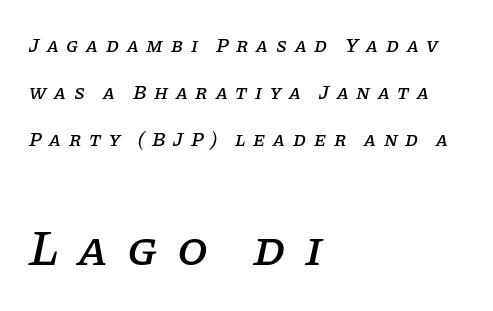
{"serif": "yes", "italic": "yes", "lean": "right", "slant_degrees": 11, "width": "normal", "stroke_contrast": "low", "x_height": "large", "monospaced": "no", "underline": "no", "align": "left", "line_spacing": "loose", "line_spacing_ratio": 2.34, "letter_spacing": "wide", "letter_spacing_em": 0.38, "larger_block": "second", "size_ratio": 2.5, "glyph_px": 50}
